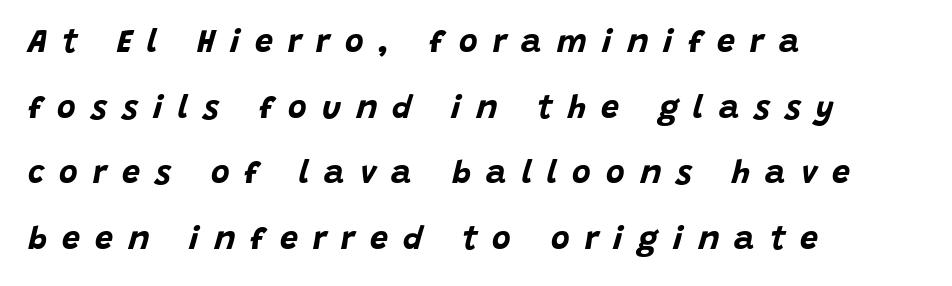
{"italic": "yes", "lean": "right", "slant_degrees": 15, "bold": "yes", "weight": "bold", "width": "normal", "stroke_contrast": "low", "x_height": "large", "monospaced": "no", "underline": "no", "align": "left", "line_spacing": "loose", "line_spacing_ratio": 2.05, "letter_spacing": "wide", "letter_spacing_em": 0.47, "glyph_px": 32}
